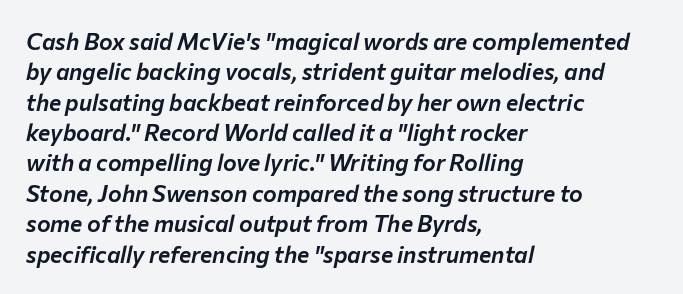
{"italic": "yes", "lean": "right", "slant_degrees": 12, "underline": "no", "align": "left", "line_spacing": "normal", "line_spacing_ratio": 1.32, "letter_spacing": "normal", "letter_spacing_em": 0.0, "glyph_px": 23}
